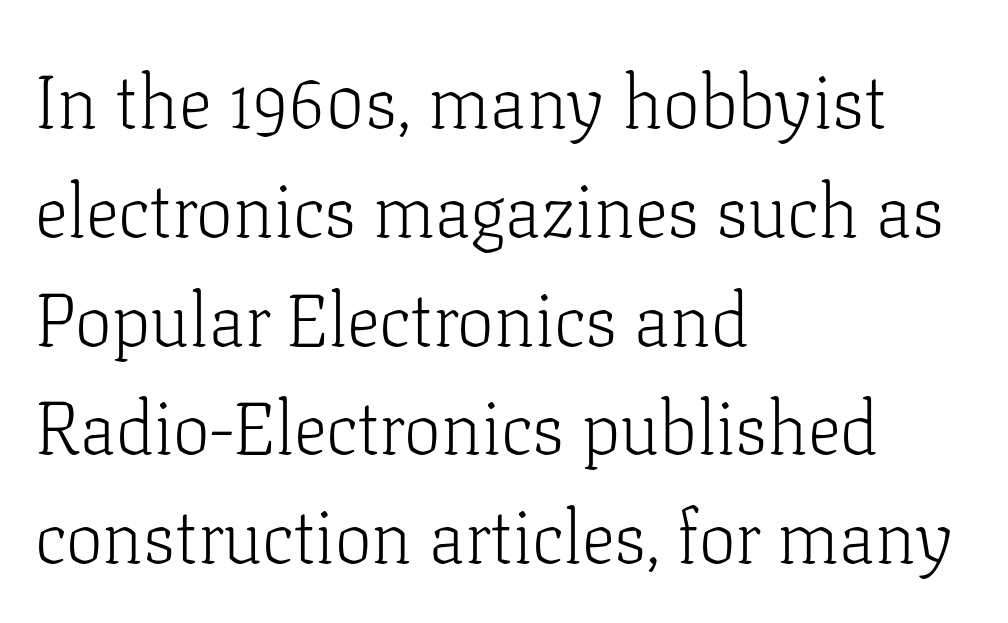
{"serif": "yes", "italic": "no", "bold": "no", "weight": "light", "width": "normal", "stroke_contrast": "low", "x_height": "medium", "monospaced": "no", "underline": "no", "align": "left", "line_spacing": "normal", "line_spacing_ratio": 1.47, "letter_spacing": "normal", "letter_spacing_em": 0.0, "glyph_px": 74}
